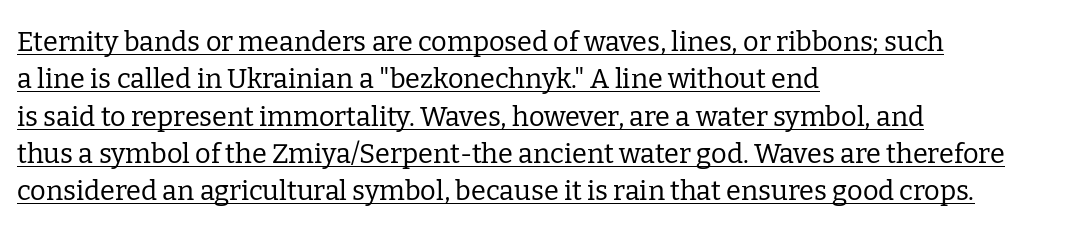
Q: Is the text bold? A: No.
Q: Is the text italic (slanted)? A: No, it is upright.
Q: Is the text underlined? A: Yes.
Q: How is the paragraph aligned? A: Left-aligned.
Q: Is the spacing between letters normal or unusually wide? A: Normal.
Q: Is the spacing between lines tight, normal or loose? A: Normal.
